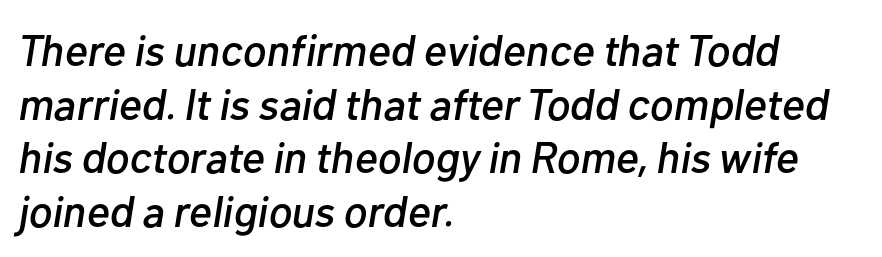
The whole block is typeset with a tilt. There is no visible air inserted between adjacent glyphs. Notice how the passage keeps a crisp vertical edge on the left only. The glyphs are unaccompanied by any horizontal stroke below them. The passage shown is typed in a proportional face where columns would drift.
